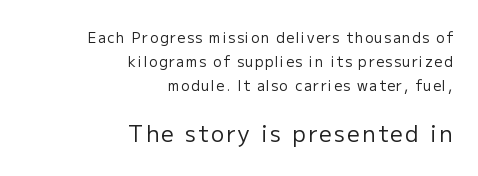
Q: Is the text bold? A: No.
Q: Is the text italic (slanted)? A: No, it is upright.
Q: Is the text underlined? A: No.
Q: How is the paragraph aligned? A: Right-aligned.
Q: Which block of text is set in a larger size, the first (top) or the second (bottom)? A: The second (bottom) one.
